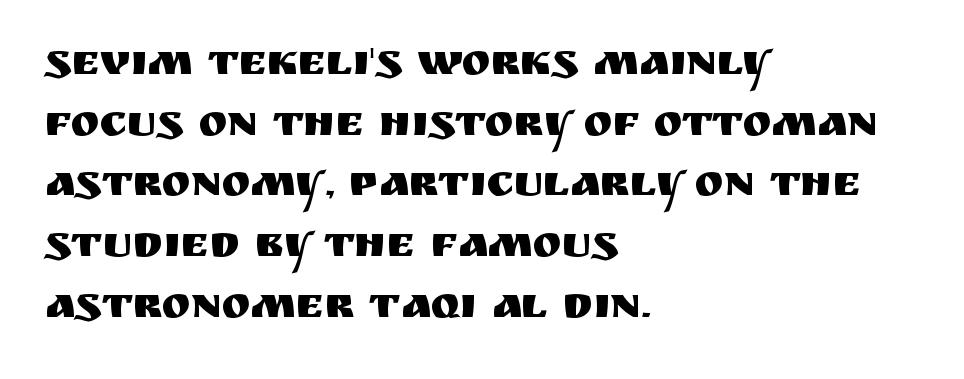
{"serif": "no", "italic": "no", "width": "normal", "stroke_contrast": "medium", "x_height": "large", "monospaced": "no", "underline": "no", "align": "left", "line_spacing": "normal", "line_spacing_ratio": 1.41, "letter_spacing": "normal", "letter_spacing_em": 0.0, "glyph_px": 43}
